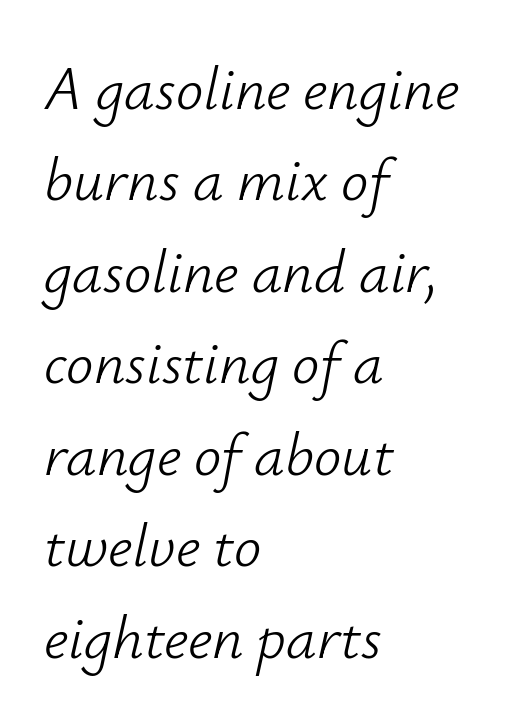
{"italic": "yes", "lean": "right", "slant_degrees": 12, "bold": "no", "weight": "light", "width": "normal", "stroke_contrast": "low", "x_height": "small", "monospaced": "no", "underline": "no", "align": "left", "line_spacing": "normal", "line_spacing_ratio": 1.5, "letter_spacing": "normal", "letter_spacing_em": 0.0, "glyph_px": 61}
